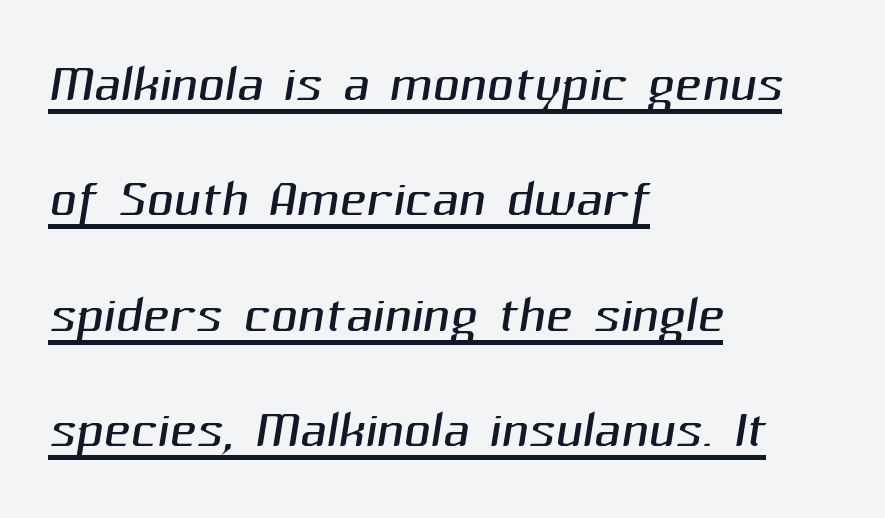
Q: Is the text bold? A: No.
Q: Is the typeface a serif or a sans-serif typeface? A: Sans-serif.
Q: Is the text underlined? A: Yes.
Q: How is the paragraph aligned? A: Left-aligned.
Q: Is the spacing between letters normal or unusually wide? A: Normal.
Q: Is the spacing between lines tight, normal or loose? A: Normal.
Q: Width (condensed, normal, or wide)? A: Normal.
Q: Stroke contrast? A: Medium.
Q: x-height? A: Medium.
Q: Monospaced? A: No.
